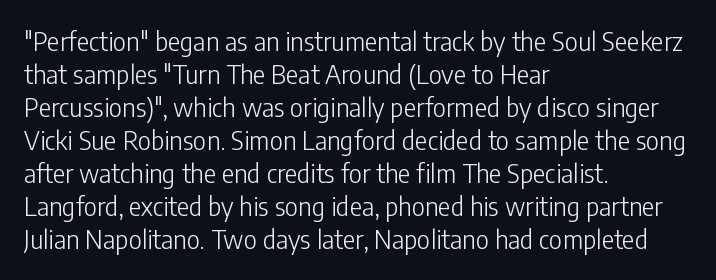
When letters stand straight like this, we call the style roman or upright. These lines sit exactly where default settings would place them. Students, note that the glyphs here touch the page at normal intervals. The passage shown is not bold in any degree. In CSS terms this would be text-align: left. Underlining? Definitely not there.
